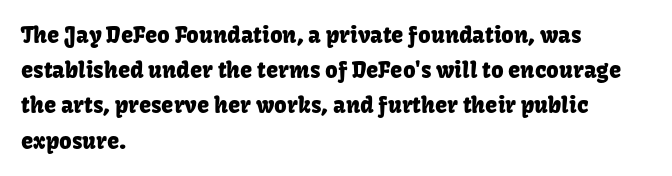
The image shows 22 px text type, upright; set left-aligned, normal line spacing (1.6x), normal letter spacing, not underlined.
